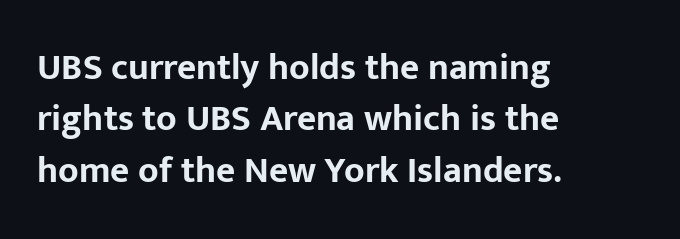
Q: Is the text bold? A: Yes.
Q: Is the text italic (slanted)? A: No, it is upright.
Q: Is the typeface a serif or a sans-serif typeface? A: Sans-serif.
Q: Is the text underlined? A: No.
Q: How is the paragraph aligned? A: Left-aligned.
Q: Is the spacing between letters normal or unusually wide? A: Normal.
Q: Is the spacing between lines tight, normal or loose? A: Normal.
Q: Width (condensed, normal, or wide)? A: Normal.
Q: Stroke contrast? A: Low.
Q: x-height? A: Medium.
Q: Monospaced? A: No.
